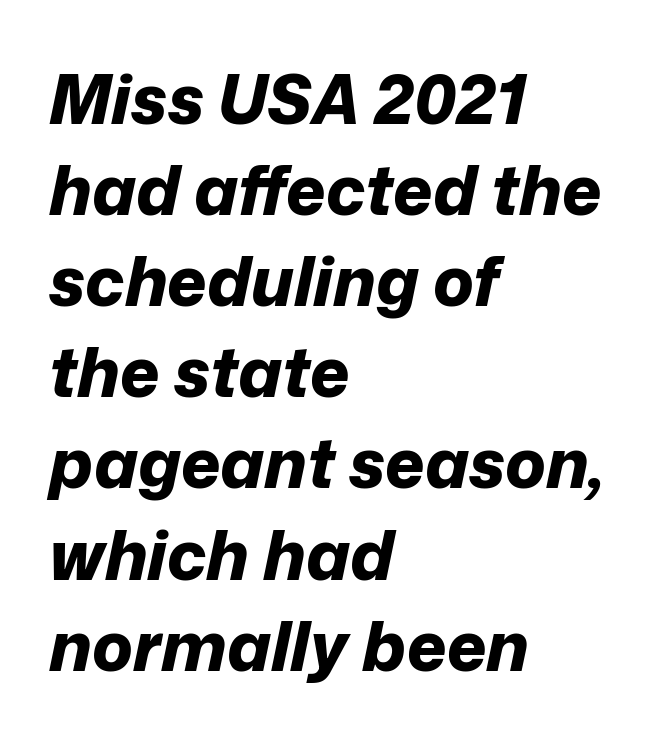
No word sits above an underline. An italicized treatment has been applied to the whole sample. Notice how thick the strokes are: this is what a full bold looks like. Regarding leading, the lines here are spaced in the standard way. Varying glyph widths throughout — classic text-font behaviour.
